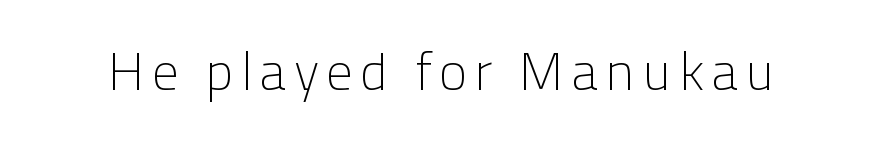
Q: Is the text bold? A: No.
Q: Is the text italic (slanted)? A: No, it is upright.
Q: Is the typeface a serif or a sans-serif typeface? A: Sans-serif.
Q: Is the text underlined? A: No.
Q: Width (condensed, normal, or wide)? A: Normal.
Q: Stroke contrast? A: Low.
Q: x-height? A: Medium.
Q: Monospaced? A: No.
